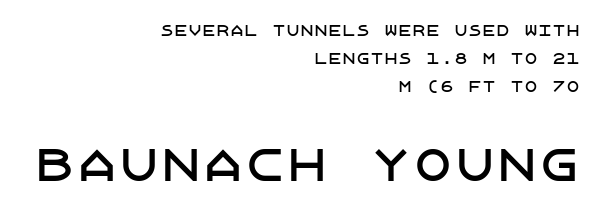
Q: Is the text italic (slanted)? A: No, it is upright.
Q: Is the typeface a serif or a sans-serif typeface? A: Sans-serif.
Q: Is the text underlined? A: No.
Q: How is the paragraph aligned? A: Right-aligned.
Q: Is the spacing between letters normal or unusually wide? A: Normal.
Q: Is the spacing between lines tight, normal or loose? A: Loose.
Q: Which block of text is set in a larger size, the first (top) or the second (bottom)? A: The second (bottom) one.
Q: Width (condensed, normal, or wide)? A: Normal.
Q: Stroke contrast? A: Low.
Q: x-height? A: Large.
